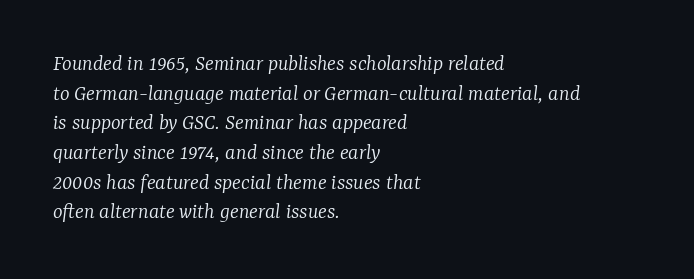
The specimen reads as italic at a glance. Where is the straight margin? On the left. One glance says typical: line gaps are just what's usual. No extra tracking has been applied to these lines.
